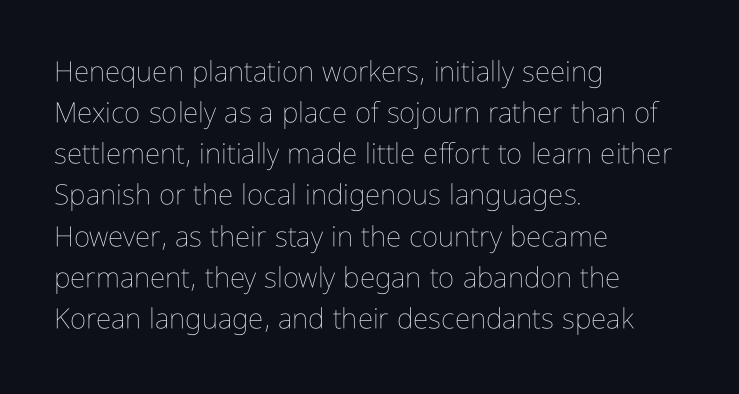
Characters remain perfectly vertical along every line. Has an underline been added? It has not. Each word holds together tightly as a unit, with standard inter-letter gaps. The passage is arranged the way most books set body copy — flush left. The strokes carry an ordinary text weight at most.
